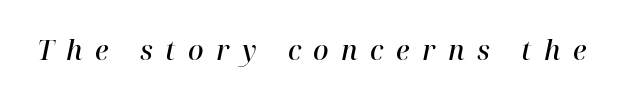
Characters follow at a spacing far wider than the type designer built in. The axis of the letterforms is tilted away from vertical. Descenders are the only things crossing below the line. Slightly chunky letters — semibold, I'd say, not full bold.
